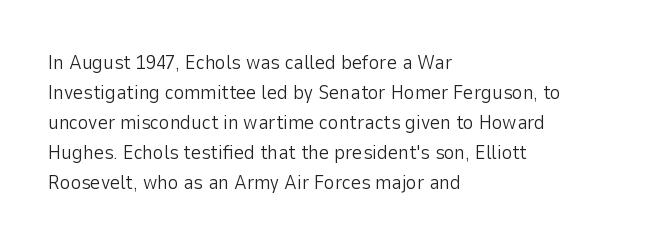
The face looks like a standard text weight, possibly lighter. A normal amount of white space separates one row of letters from the next. Line beginnings align vertically; line endings do not. The horizontal fit of the characters is conventional and even. The passage shown is not underscored anywhere.
